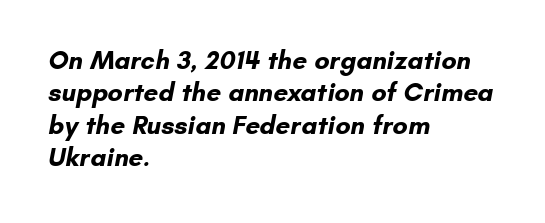
The image shows 26 px bold type; set left-aligned, normal line spacing (1.25x), normal letter spacing, not underlined.
